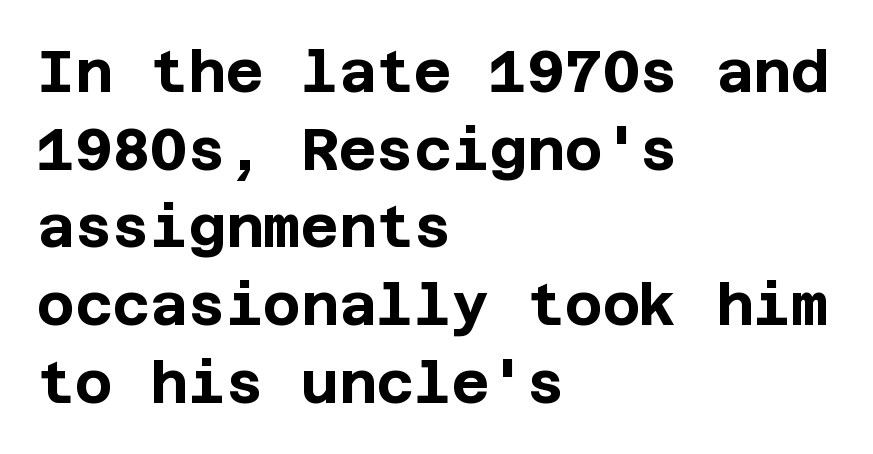
Q: Is the text bold? A: Yes.
Q: Is the text italic (slanted)? A: No, it is upright.
Q: Is the typeface a serif or a sans-serif typeface? A: Sans-serif.
Q: Is the text underlined? A: No.
Q: How is the paragraph aligned? A: Left-aligned.
Q: Is the spacing between letters normal or unusually wide? A: Normal.
Q: Is the spacing between lines tight, normal or loose? A: Normal.
Q: Width (condensed, normal, or wide)? A: Normal.
Q: Stroke contrast? A: Low.
Q: x-height? A: Large.
